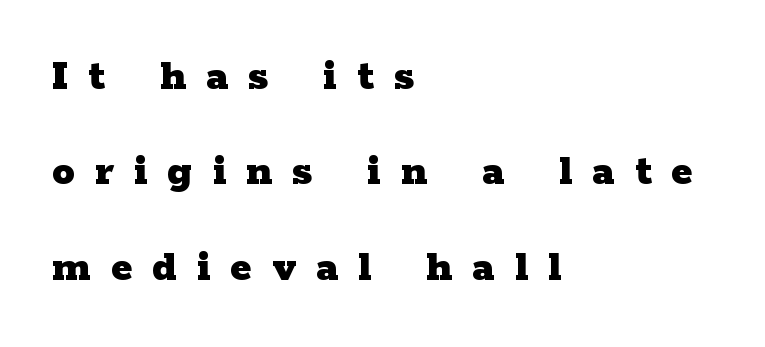
Notice how thick the strokes are: this is what a full bold looks like. The line-height multiplier appears high, well above default. Check under the words: just untouched page. The letters advance in unequal steps, a hallmark of proportional type.
